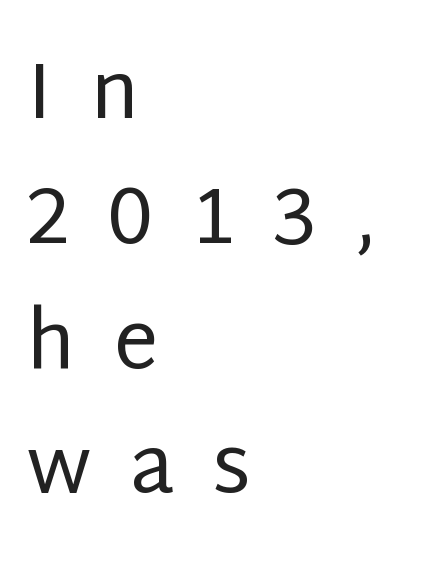
Q: Is the text bold? A: No.
Q: Is the text italic (slanted)? A: No, it is upright.
Q: Is the typeface a serif or a sans-serif typeface? A: Sans-serif.
Q: Is the text underlined? A: No.
Q: How is the paragraph aligned? A: Left-aligned.
Q: Is the spacing between letters normal or unusually wide? A: Unusually wide.
Q: Is the spacing between lines tight, normal or loose? A: Normal.
Q: Width (condensed, normal, or wide)? A: Normal.
Q: Stroke contrast? A: Low.
Q: x-height? A: Large.
Q: Monospaced? A: No.
